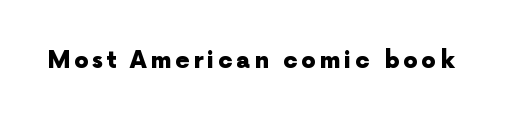
Q: Is the text bold? A: Yes.
Q: Is the text italic (slanted)? A: No, it is upright.
Q: Is the text underlined? A: No.
